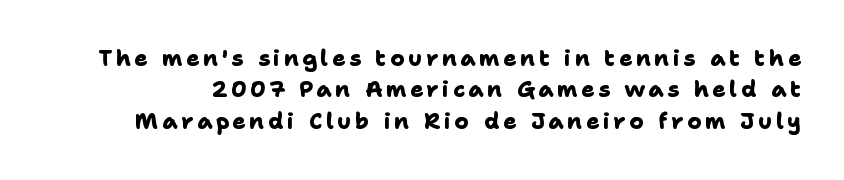
The image shows 22 px bold type; set normal line spacing (1.43x), not underlined.
